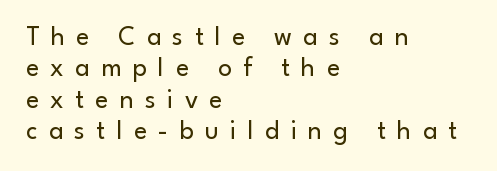
Q: Is the text bold? A: No.
Q: Is the text italic (slanted)? A: No, it is upright.
Q: Is the text underlined? A: No.
Q: How is the paragraph aligned? A: Left-aligned.
Q: Is the spacing between letters normal or unusually wide? A: Unusually wide.
